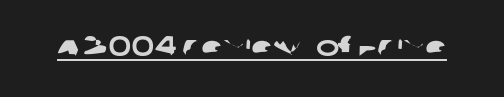
{"serif": "no", "width": "wide", "stroke_contrast": "low", "x_height": "large", "monospaced": "no", "underline": "yes", "letter_spacing": "normal", "letter_spacing_em": 0.0, "glyph_px": 28}
